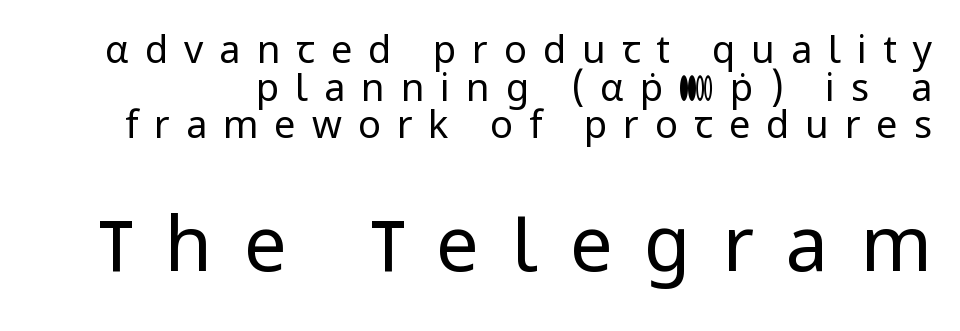
The image shows 76 px regular-weight sans-serif type, upright; set tight line spacing (0.99x), unusually wide letter spacing (+0.42 em), not underlined; the second (bottom) block is 2.0x larger; low stroke contrast and a medium x-height.
